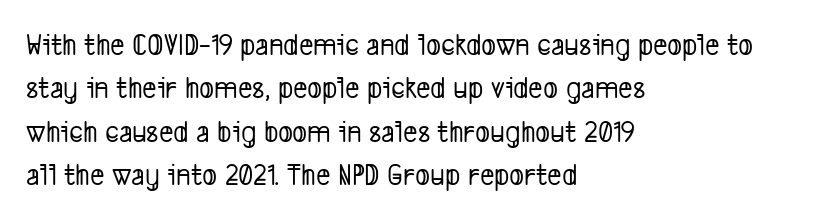
Q: Is the typeface a serif or a sans-serif typeface? A: Sans-serif.
Q: Is the text underlined? A: No.
Q: How is the paragraph aligned? A: Left-aligned.
Q: Is the spacing between letters normal or unusually wide? A: Normal.
Q: Is the spacing between lines tight, normal or loose? A: Normal.
Q: Width (condensed, normal, or wide)? A: Condensed.
Q: Stroke contrast? A: Low.
Q: x-height? A: Medium.
Q: Monospaced? A: No.
